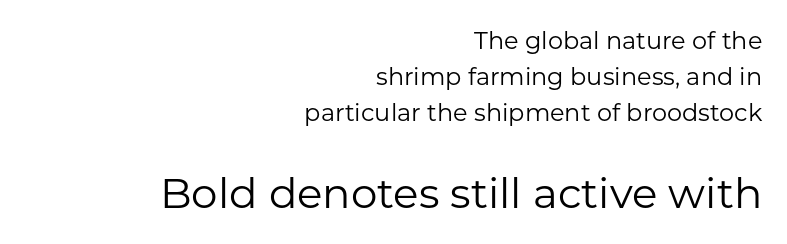
The image shows 42 px regular-weight sans-serif type, upright; set right-aligned, normal line spacing (1.5x), normal letter spacing, not underlined; the second (bottom) block is 1.75x larger; low stroke contrast and a medium x-height.
